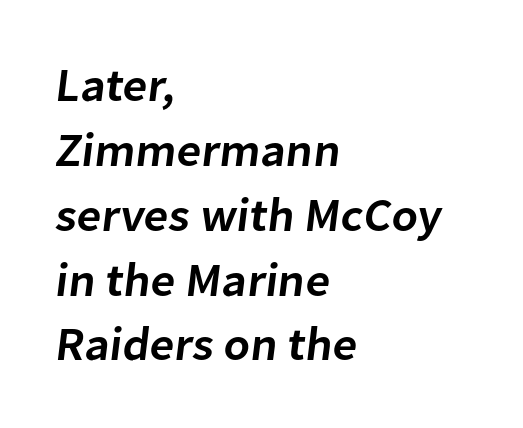
The image shows 47 px semibold sans-serif type; set left-aligned, normal line spacing (1.38x), normal letter spacing, not underlined; low stroke contrast and a medium x-height.
